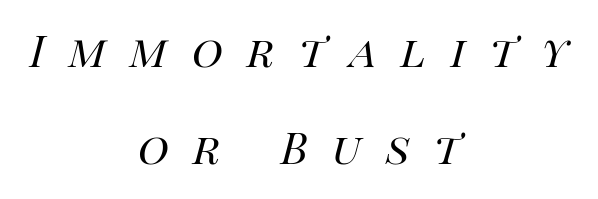
Q: Is the text bold? A: No.
Q: Is the text italic (slanted)? A: Yes, it leans right by about 14 degrees.
Q: Is the text underlined? A: No.
Q: How is the paragraph aligned? A: Centered.
Q: Is the spacing between letters normal or unusually wide? A: Unusually wide.
Q: Width (condensed, normal, or wide)? A: Normal.
Q: Stroke contrast? A: High.
Q: x-height? A: Large.
Q: Monospaced? A: No.
